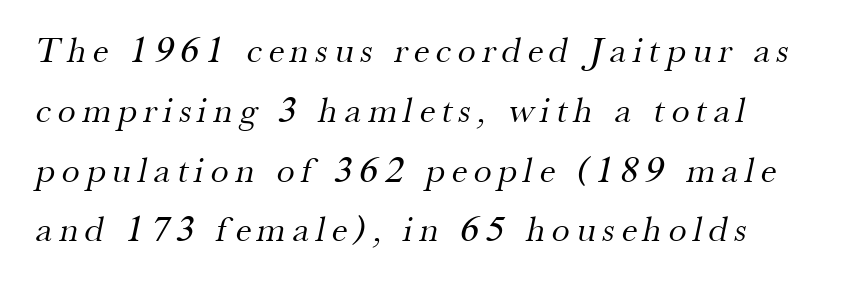
Bare-footed words on every line. Each line starts at the same left margin while the right side varies. This sample has the flowing, uneven cadence of proportional lettering. Small tapered or slab feet sit at the stroke ends, so this counts as serif. The passage shown is not bold in any degree.
